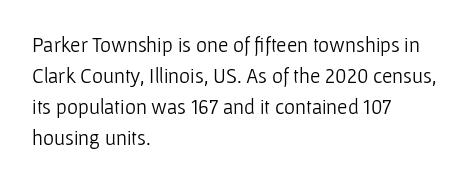
{"italic": "no", "bold": "no", "underline": "no", "align": "left", "line_spacing": "normal", "line_spacing_ratio": 1.48, "letter_spacing": "normal", "letter_spacing_em": 0.0, "glyph_px": 21}
